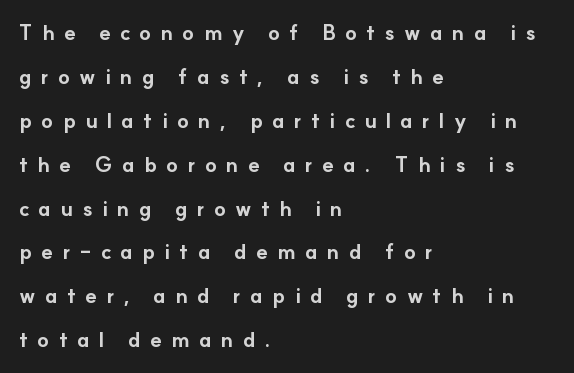
Where is the straight margin? On the left. The vertical gap from one line to the next is large. A typesetter would call this heavily tracked-out type. The lettering holds an erect, upright posture throughout.
